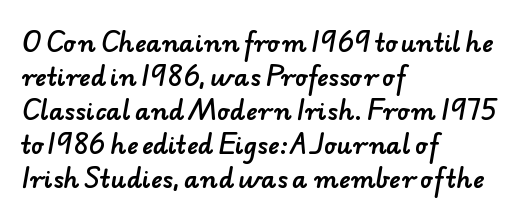
Successive baselines arrive at the customary interval. Caption: multi-line text, flush left, ragged right. Honestly, there is no underline to notice here at all. Letter spacing: default.
